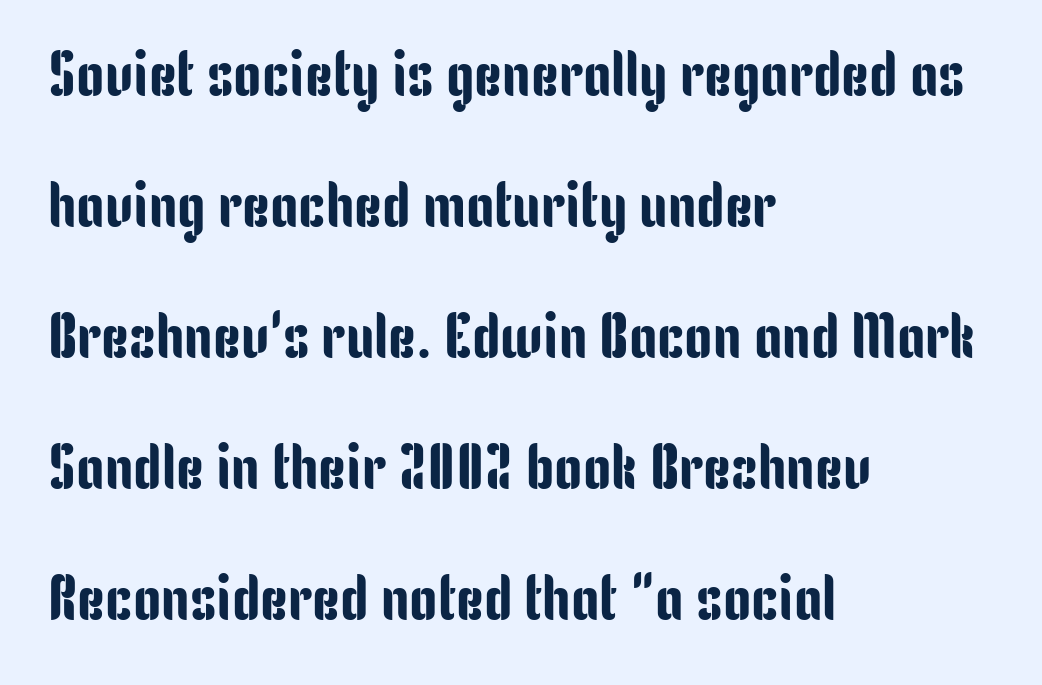
There is no visible air inserted between adjacent glyphs. No italicization has been applied; the sample stays upright. Letterform terminals end flat and unadorned throughout the passage. Glance below the letters and you will spot only blank space.
